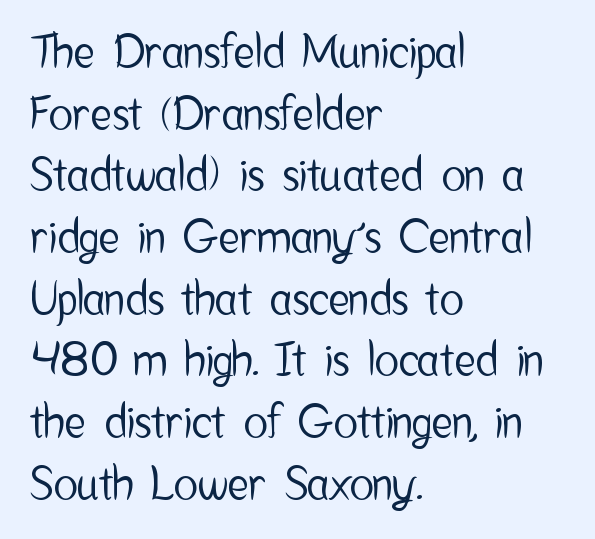
{"serif": "no", "italic": "no", "width": "condensed", "stroke_contrast": "low", "x_height": "medium", "monospaced": "no", "underline": "no", "align": "left", "line_spacing": "normal", "line_spacing_ratio": 1.37, "letter_spacing": "normal", "letter_spacing_em": 0.0, "glyph_px": 45}
